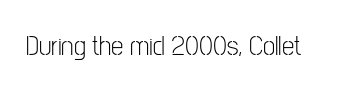
Note: no serifs on the glyphs. You can tell it's not italic because the verticals are truly vertical. On a weight scale, this lands at 450 or below. Rule under the text: the space is simply empty. Is this a fixed-width face? No — the glyphs have proportional, varying widths.
